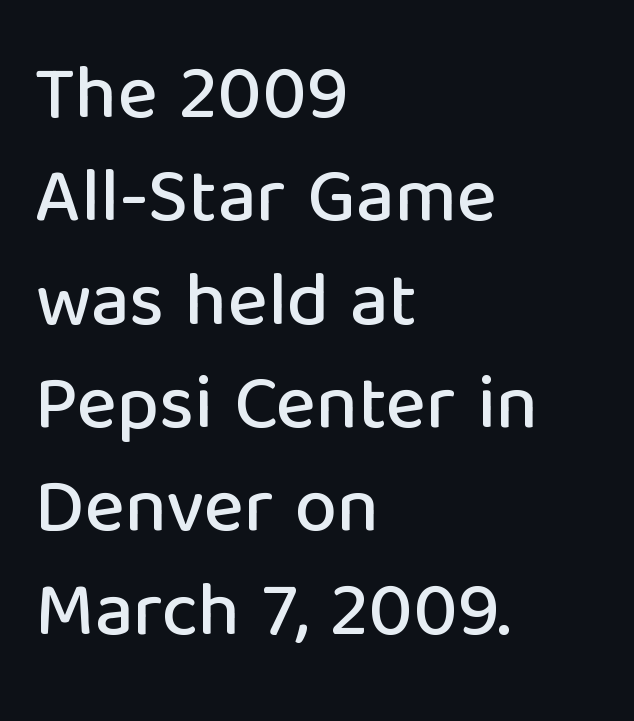
Q: Is the text italic (slanted)? A: No, it is upright.
Q: Is the typeface a serif or a sans-serif typeface? A: Sans-serif.
Q: Is the text underlined? A: No.
Q: How is the paragraph aligned? A: Left-aligned.
Q: Is the spacing between letters normal or unusually wide? A: Normal.
Q: Is the spacing between lines tight, normal or loose? A: Normal.
Q: Width (condensed, normal, or wide)? A: Normal.
Q: Stroke contrast? A: Low.
Q: x-height? A: Medium.
Q: Monospaced? A: No.
